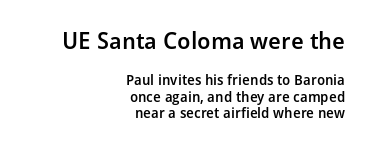
The typesetter chose a ragged-left arrangement here. The rendering shrinks the type as you move from the upper chunk to the lower. A roman cut, with each character standing at attention. Emphasis by weight is partial: semibold. Tracking here is standard; glyphs follow each other at the usual distance. Words float on clear page, feet unadorned.
